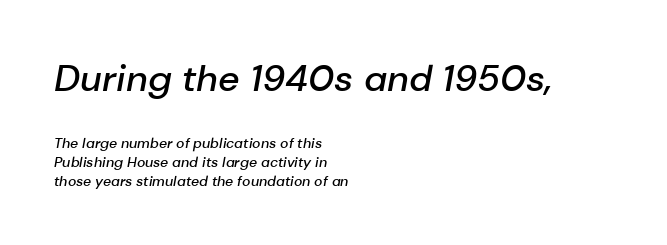
{"italic": "yes", "lean": "right", "slant_degrees": 10, "bold": "semi", "weight": "semibold", "width": "normal", "stroke_contrast": "low", "x_height": "medium", "monospaced": "no", "underline": "no", "align": "left", "line_spacing": "normal", "line_spacing_ratio": 1.36, "letter_spacing": "normal", "letter_spacing_em": 0.0, "larger_block": "first", "size_ratio": 2.64, "glyph_px": 37}
